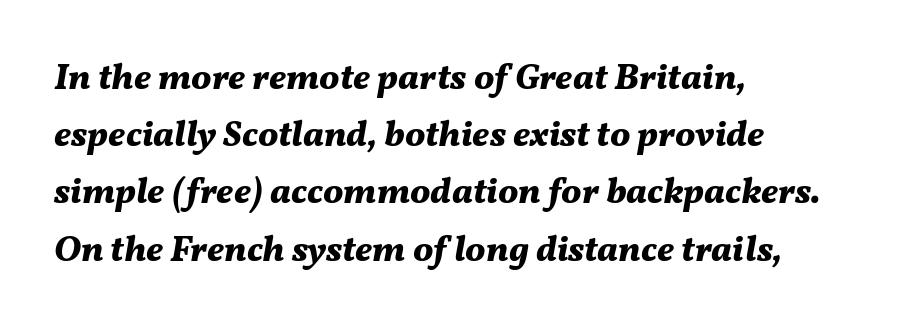
{"italic": "yes", "lean": "right", "slant_degrees": 11, "bold": "yes", "weight": "bold", "width": "normal", "stroke_contrast": "medium", "x_height": "medium", "monospaced": "no", "underline": "no", "align": "left", "line_spacing": "normal", "line_spacing_ratio": 1.59, "letter_spacing": "normal", "letter_spacing_em": 0.0, "glyph_px": 36}
